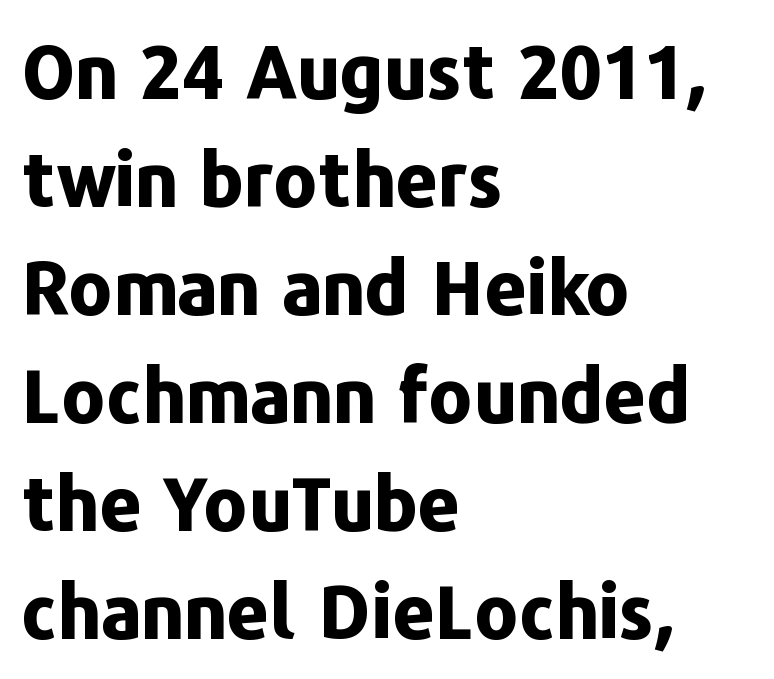
The image shows 74 px bold sans-serif type, upright; set left-aligned, normal line spacing (1.46x), normal letter spacing, not underlined; low stroke contrast and a medium x-height.
